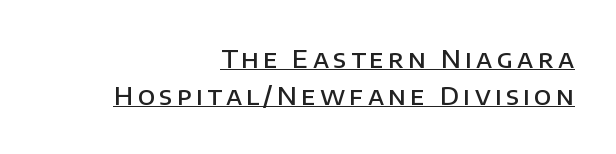
Q: Is the text bold? A: Semi-bold.
Q: Is the text italic (slanted)? A: No, it is upright.
Q: Is the text underlined? A: Yes.
Q: How is the paragraph aligned? A: Right-aligned.
Q: Is the spacing between lines tight, normal or loose? A: Normal.
